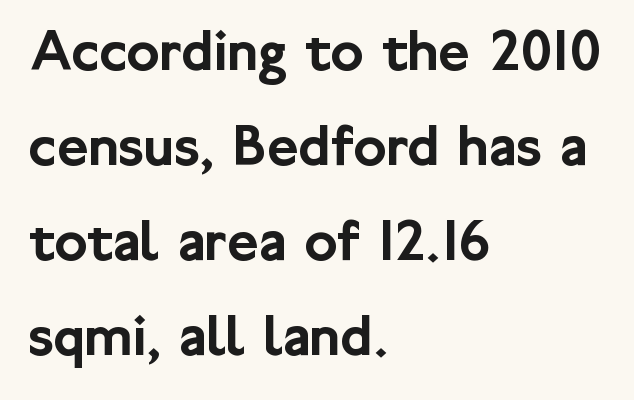
Glance below the letters and you will spot only blank space. The letters advance in unequal steps, a hallmark of proportional type. Regarding leading, the lines here are spaced in the standard way. This rendering uses left alignment, leaving the right contour irregular.
